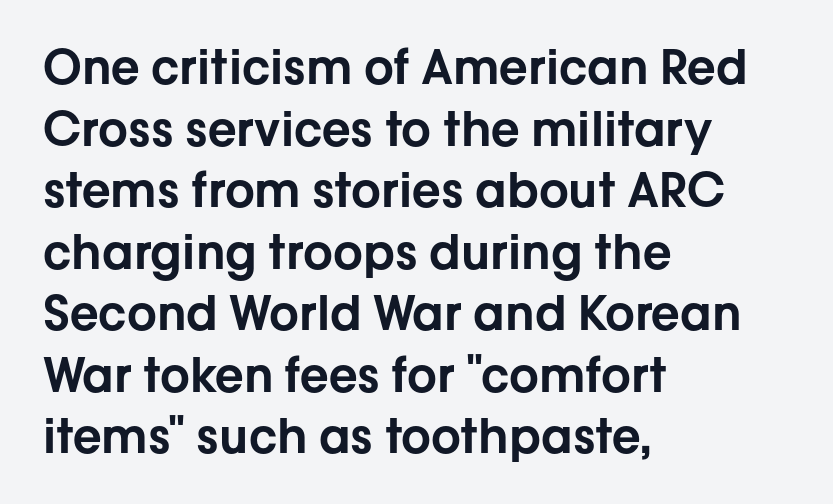
The image shows 47 px sans-serif type, upright; set left-aligned, normal line spacing (1.31x), normal letter spacing, not underlined; low stroke contrast and a medium x-height.
